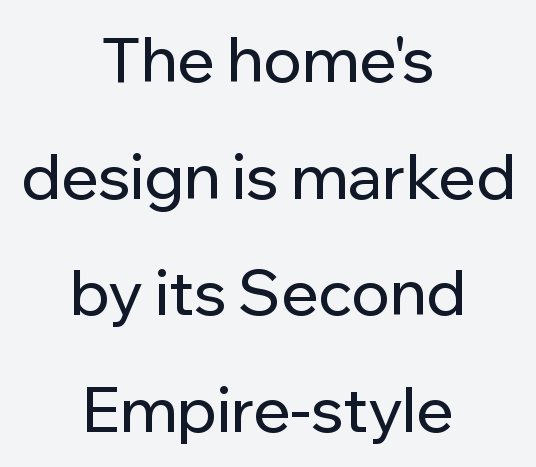
Underlining? Definitely not there. This is roman type, the default non-slanted kind. Nope, no serifs anywhere on these letters. What stands out about the letter spacing? Nothing — it is the standard amount.
